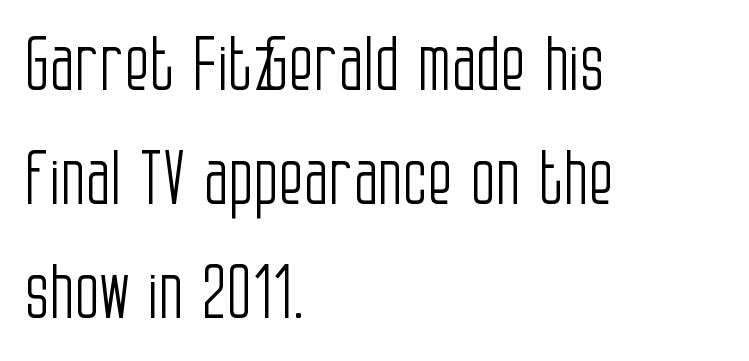
{"serif": "no", "italic": "no", "bold": "no", "weight": "light", "width": "condensed", "stroke_contrast": "low", "x_height": "large", "monospaced": "no", "underline": "no", "align": "left", "line_spacing": "normal", "line_spacing_ratio": 1.56, "letter_spacing": "normal", "letter_spacing_em": 0.0, "glyph_px": 73}
